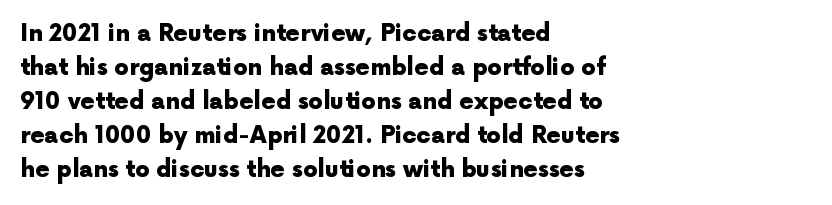
The strip under each line holds only bare page. How are the letters spaced? Ordinarily, with no added tracking. Line spacing here is normal. This rendering uses left alignment, leaving the right contour irregular. When letters stand straight like this, we call the style roman or upright. The rendering uses a bold face; every stroke is thick and dark.
